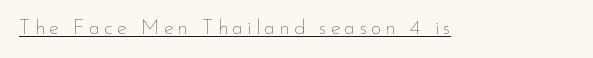
The image shows 20 px text type, upright; set unusually wide letter spacing (+0.22 em), underlined.
